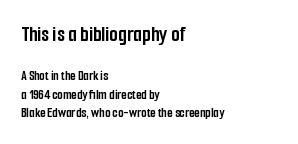
Q: Is the text bold? A: Yes.
Q: Is the text italic (slanted)? A: No, it is upright.
Q: Is the text underlined? A: No.
Q: How is the paragraph aligned? A: Left-aligned.
Q: Is the spacing between letters normal or unusually wide? A: Normal.
Q: Is the spacing between lines tight, normal or loose? A: Normal.
Q: Which block of text is set in a larger size, the first (top) or the second (bottom)? A: The first (top) one.
